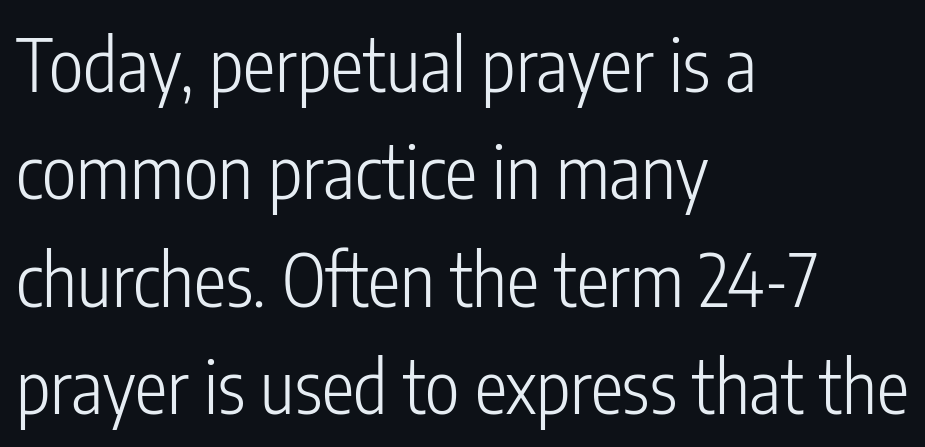
The image shows 73 px light, condensed sans-serif type, upright; set left-aligned, normal line spacing (1.47x), normal letter spacing, not underlined; low stroke contrast and a medium x-height.
